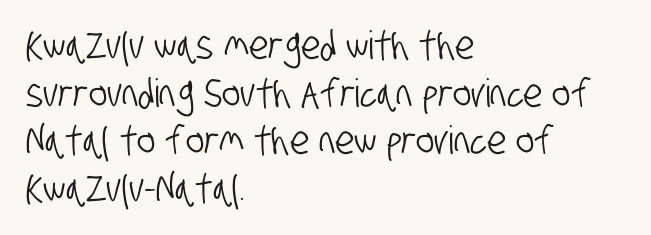
{"serif": "no", "width": "condensed", "stroke_contrast": "low", "x_height": "large", "monospaced": "no", "underline": "no", "align": "left", "line_spacing_ratio": 1.22, "letter_spacing": "normal", "letter_spacing_em": 0.0, "glyph_px": 39}
